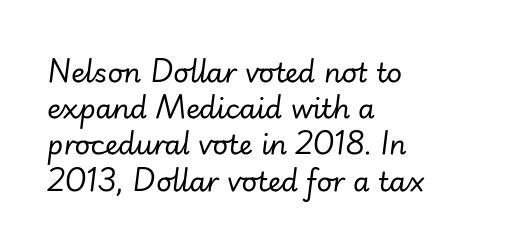
Normally led — the rows are evenly, conventionally spaced. Descender tails drop into unmarked territory. Caption: face not bold, strokes unweighted. Every row of glyphs begins at an identical x-position on the left. Default kerning and tracking; the words read as compact shapes. Is the type slanted? Yes — the strokes lean at a clear angle.
